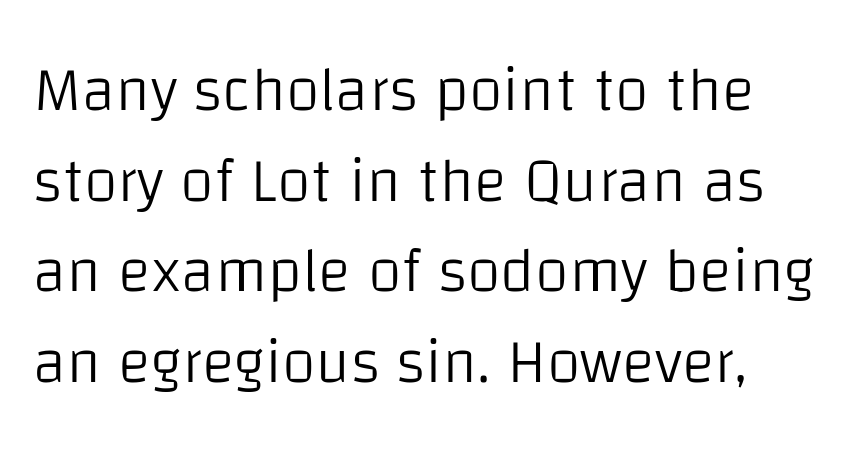
{"serif": "no", "italic": "no", "bold": "no", "weight": "light", "width": "normal", "stroke_contrast": "low", "x_height": "large", "monospaced": "no", "underline": "no", "line_spacing": "normal", "line_spacing_ratio": 1.46, "letter_spacing": "normal", "letter_spacing_em": 0.0, "glyph_px": 62}
